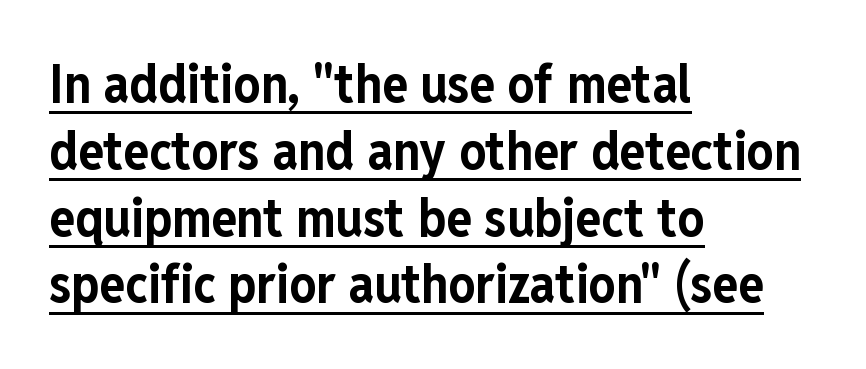
Q: Is the text bold? A: Yes.
Q: Is the text italic (slanted)? A: No, it is upright.
Q: Is the typeface a serif or a sans-serif typeface? A: Sans-serif.
Q: Is the text underlined? A: Yes.
Q: How is the paragraph aligned? A: Left-aligned.
Q: Is the spacing between letters normal or unusually wide? A: Normal.
Q: Is the spacing between lines tight, normal or loose? A: Normal.
Q: Width (condensed, normal, or wide)? A: Condensed.
Q: Stroke contrast? A: Low.
Q: x-height? A: Medium.
Q: Monospaced? A: No.
